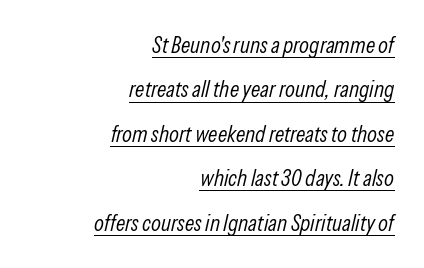
{"italic": "yes", "lean": "right", "slant_degrees": 13, "bold": "no", "underline": "yes", "align": "right", "line_spacing": "loose", "line_spacing_ratio": 1.93, "letter_spacing": "normal", "letter_spacing_em": 0.0, "glyph_px": 23}
